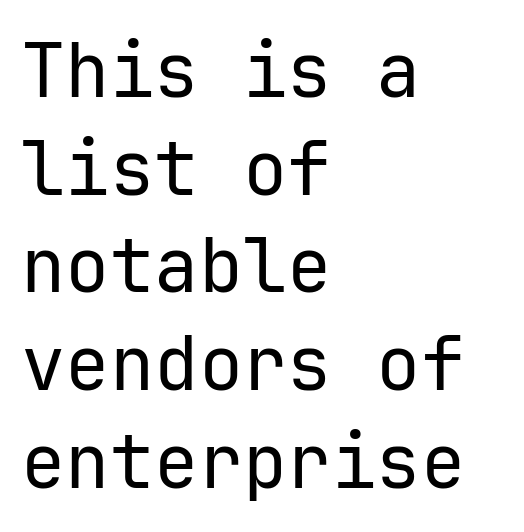
Looks like terminal output: every glyph gets an equal slot. Notice how the stems are strictly vertical — no italics here. The letters carry no serifs — their stems end cleanly without finishing strokes. Stroke thickness stays within the range of a standard reading face or lighter. In terms of leading, this rendering sits right in the middle. The specimen omits any rule beneath the text block's lines.
